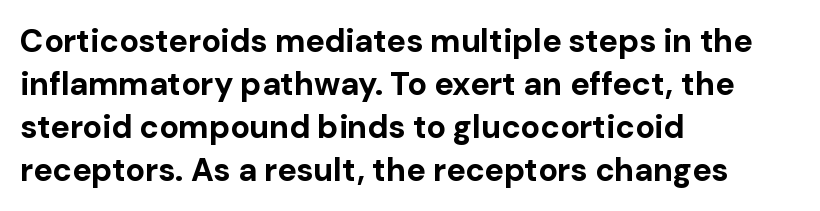
Check where the strokes stop: nothing finishes them off — pure sans. The sample has been set heavy, in full bold. Beneath every word, the page is bare. A classic flush-left, rag-right setting is used for this passage. Ordinary non-slanted type is in use. Each word holds together tightly as a unit, with standard inter-letter gaps.
